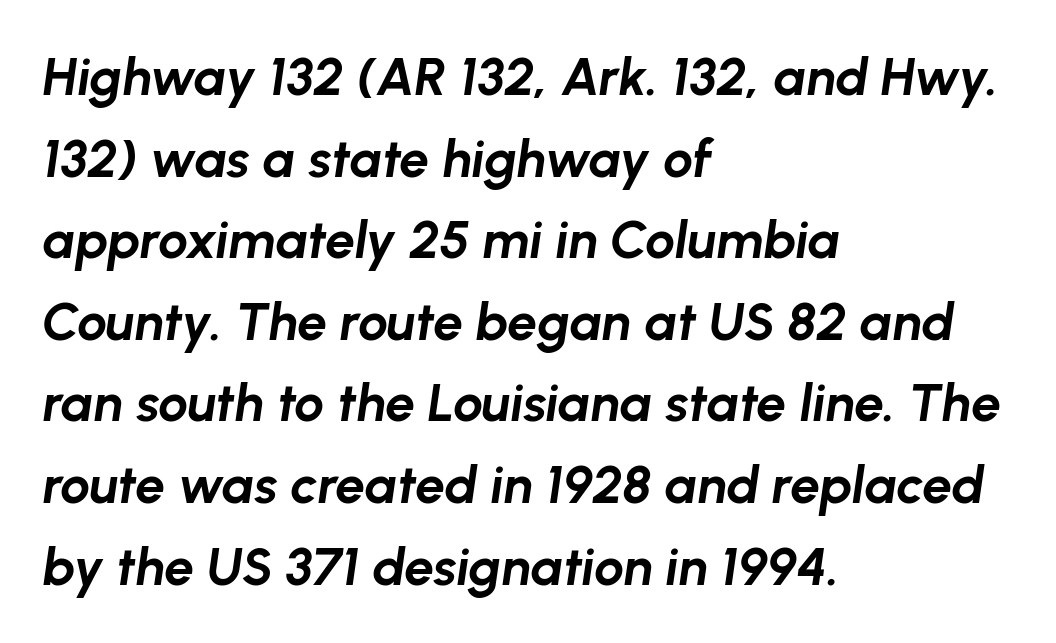
Any mark beneath the type? The region is blank. Here the designer chose a conventional face with non-uniform glyph widths. If you drew a ruler down the left edge, every line would touch it. Nothing unusual about the tracking: characters are spaced as the font intends. In terms of weight, the rendering is a true, heavy bold. Reading down the column, the eye jumps a familiar distance to each next line.
